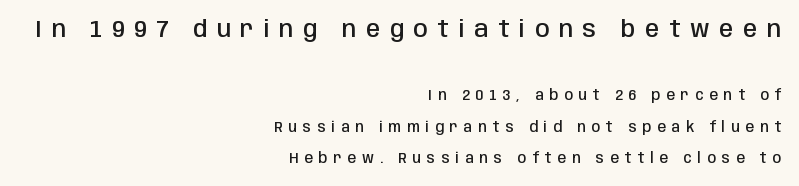
One-word summary of the alignment: right. Leading: increased. These lines carry some extra weight — a demibold, not a full bold. Only glyphs here, with clear space below each row. The lettering holds an erect, upright posture throughout.
